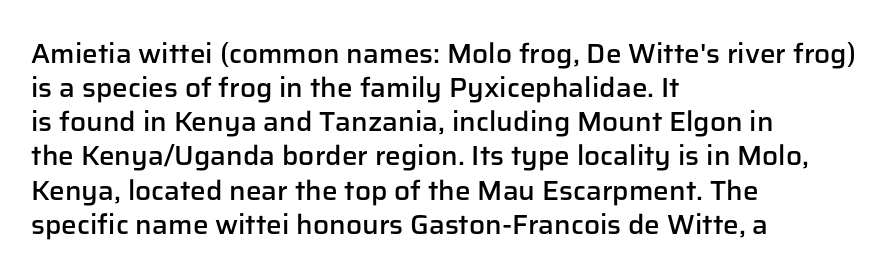
The image shows 28 px semibold sans-serif type, upright; set left-aligned, line spacing 1.22x, normal letter spacing, not underlined; low stroke contrast and a medium x-height.
